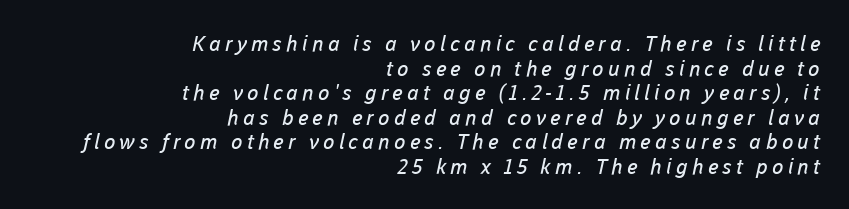
Q: Is the text bold? A: No.
Q: Is the text underlined? A: No.
Q: How is the paragraph aligned? A: Right-aligned.
Q: Is the spacing between letters normal or unusually wide? A: Unusually wide.
